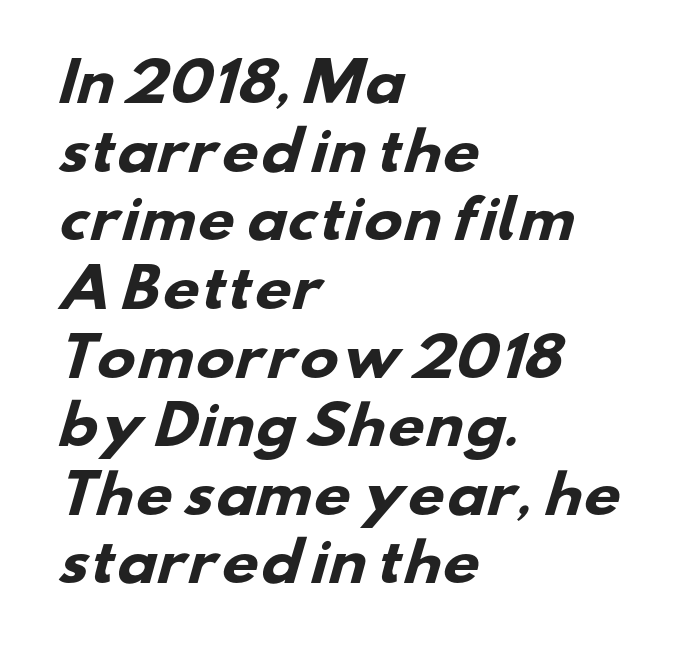
Q: Is the text bold? A: Yes.
Q: Is the typeface a serif or a sans-serif typeface? A: Sans-serif.
Q: Is the text underlined? A: No.
Q: How is the paragraph aligned? A: Left-aligned.
Q: Is the spacing between letters normal or unusually wide? A: Normal.
Q: Is the spacing between lines tight, normal or loose? A: Normal.
Q: Width (condensed, normal, or wide)? A: Wide.
Q: Stroke contrast? A: Low.
Q: x-height? A: Small.
Q: Monospaced? A: No.
